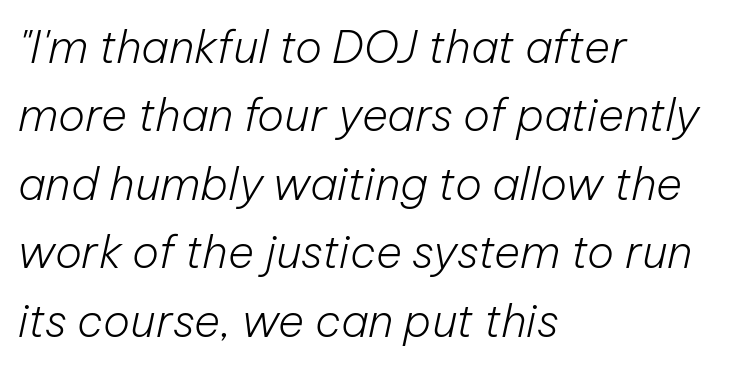
The image shows 45 px light type, italic (leaning right); set left-aligned, normal line spacing (1.52x), normal letter spacing, not underlined; low stroke contrast and a medium x-height.
